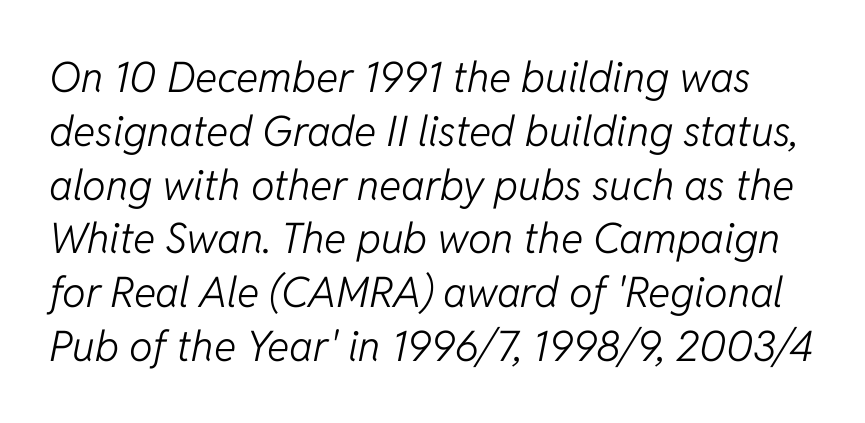
The image shows 42 px light type, italic (leaning right); set normal line spacing (1.28x), normal letter spacing, not underlined; low stroke contrast and a medium x-height.
